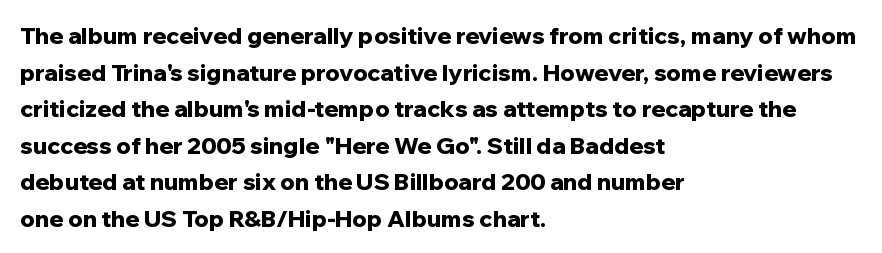
Visually the block forms a straight wall on the left and a jagged coastline on the right. The letters are bold, with thick, heavy strokes. The gap between lines stays unmarked. This sample keeps an unexceptional amount of space between lines. The horizontal fit of the characters is conventional and even. Vertical strokes here are truly vertical.
